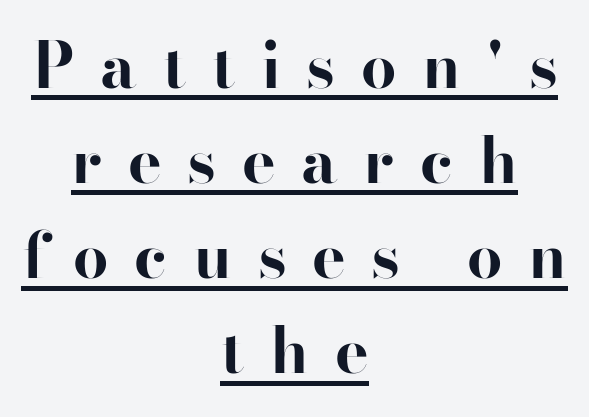
The image shows 63 px bold serif type, upright; set centered, normal line spacing (1.51x), unusually wide letter spacing (+0.41 em), underlined; high stroke contrast and a small x-height.
